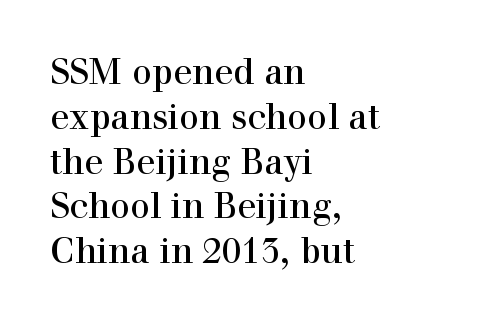
Q: Is the text italic (slanted)? A: No, it is upright.
Q: Is the typeface a serif or a sans-serif typeface? A: Serif.
Q: Is the text underlined? A: No.
Q: How is the paragraph aligned? A: Left-aligned.
Q: Is the spacing between letters normal or unusually wide? A: Normal.
Q: Is the spacing between lines tight, normal or loose? A: Normal.
Q: Width (condensed, normal, or wide)? A: Normal.
Q: x-height? A: Medium.
Q: Monospaced? A: No.
